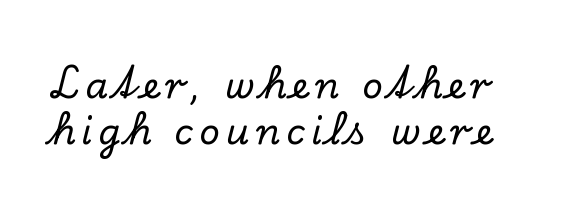
A typesetter would call this proportional, since set widths differ per character. Each new line begins a customary step beneath the previous one. Each letter's strokes conclude with small projecting serifs. Just letters on the line, the space beneath them empty.
